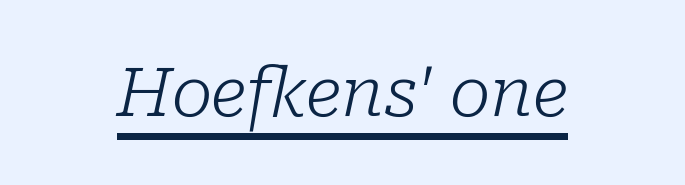
The face used here is rendered with its standard letterfit. Check where the strokes stop: tiny serifs finish them off. Do the characters align in a grid? No, the font is proportional. Would a proofreader flag this as italicized? Yes.
